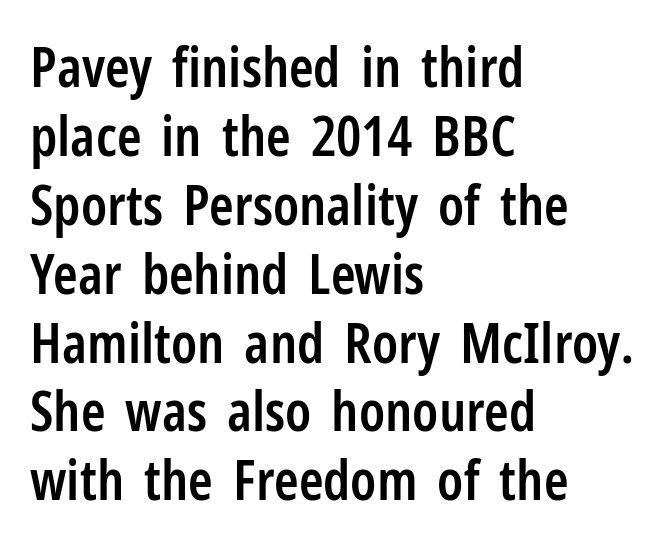
The image shows 56 px semibold, condensed sans-serif type, upright; set left-aligned, line spacing 1.23x, normal letter spacing, not underlined; low stroke contrast and a medium x-height.
